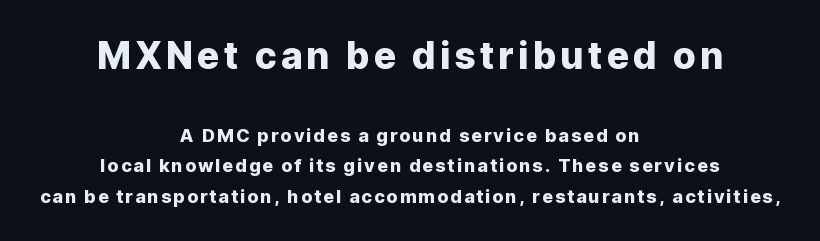
{"serif": "no", "italic": "no", "width": "normal", "stroke_contrast": "low", "x_height": "medium", "monospaced": "no", "underline": "no", "align": "center", "line_spacing": "normal", "line_spacing_ratio": 1.67, "larger_block": "first", "size_ratio": 2.06, "glyph_px": 37}
